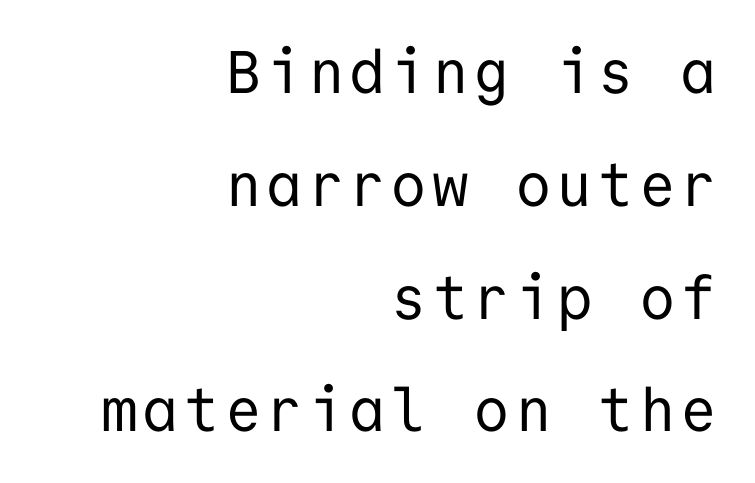
In terms of posture, this sample is upright. Fixed-width glyphs throughout — classic coding-font behaviour. The strip under each line holds only bare page. The face looks like a standard text weight, possibly lighter.
